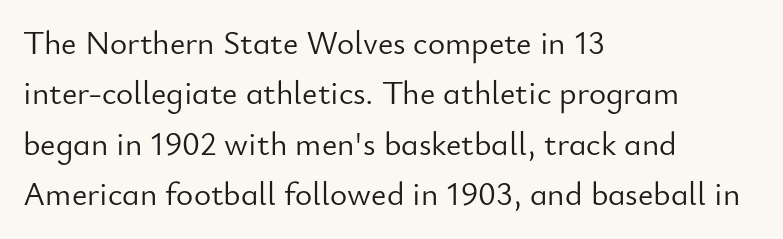
Q: Is the text bold? A: No.
Q: Is the text italic (slanted)? A: No, it is upright.
Q: Is the typeface a serif or a sans-serif typeface? A: Sans-serif.
Q: Is the text underlined? A: No.
Q: How is the paragraph aligned? A: Left-aligned.
Q: Is the spacing between letters normal or unusually wide? A: Normal.
Q: Is the spacing between lines tight, normal or loose? A: Normal.
Q: Width (condensed, normal, or wide)? A: Normal.
Q: Stroke contrast? A: Low.
Q: x-height? A: Small.
Q: Monospaced? A: No.
